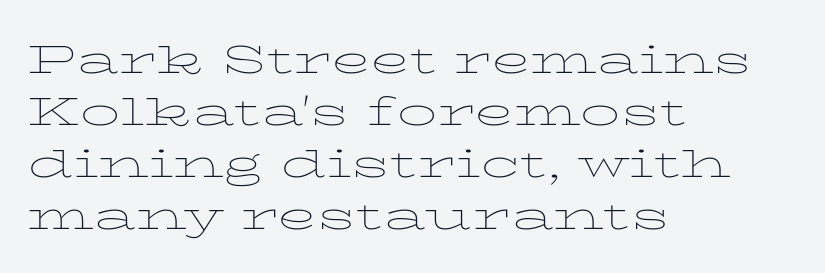
Q: Is the text bold? A: No.
Q: Is the text italic (slanted)? A: No, it is upright.
Q: Is the typeface a serif or a sans-serif typeface? A: Serif.
Q: Is the text underlined? A: No.
Q: How is the paragraph aligned? A: Left-aligned.
Q: Is the spacing between letters normal or unusually wide? A: Normal.
Q: Is the spacing between lines tight, normal or loose? A: Normal.
Q: Width (condensed, normal, or wide)? A: Wide.
Q: Stroke contrast? A: Low.
Q: x-height? A: Medium.
Q: Monospaced? A: No.
